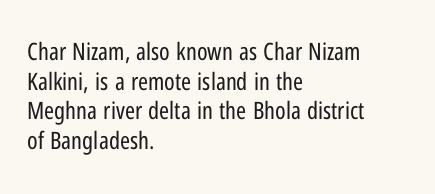
{"italic": "no", "bold": "no", "underline": "no", "align": "left", "line_spacing_ratio": 1.23, "letter_spacing": "normal", "letter_spacing_em": 0.0, "glyph_px": 24}
